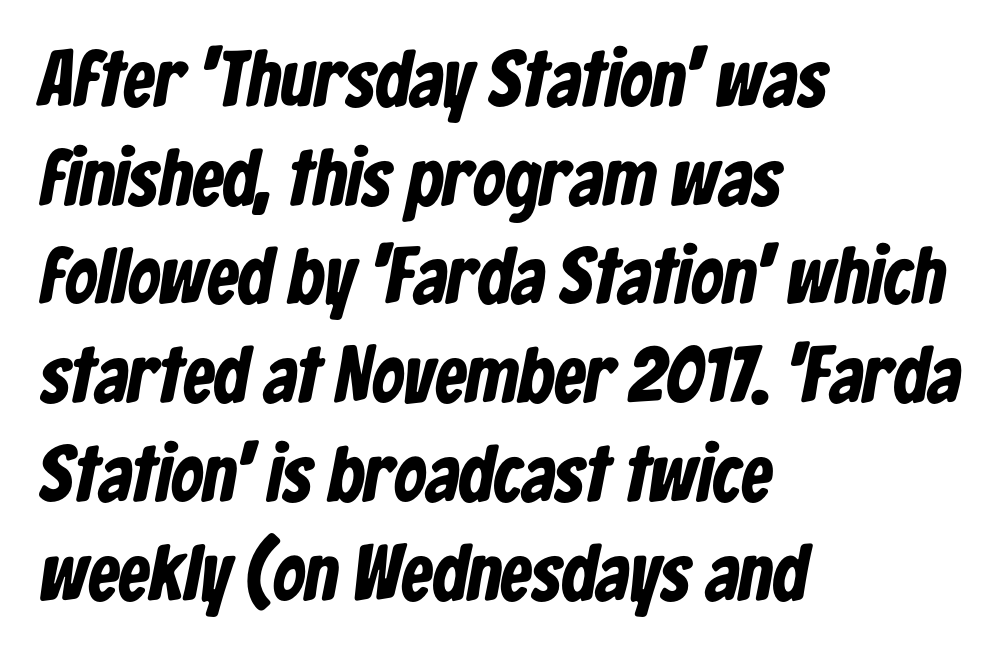
Q: Is the text bold? A: Yes.
Q: Is the typeface a serif or a sans-serif typeface? A: Sans-serif.
Q: Is the text underlined? A: No.
Q: How is the paragraph aligned? A: Left-aligned.
Q: Is the spacing between letters normal or unusually wide? A: Normal.
Q: Is the spacing between lines tight, normal or loose? A: Normal.
Q: Width (condensed, normal, or wide)? A: Condensed.
Q: Stroke contrast? A: Low.
Q: x-height? A: Medium.
Q: Monospaced? A: No.
